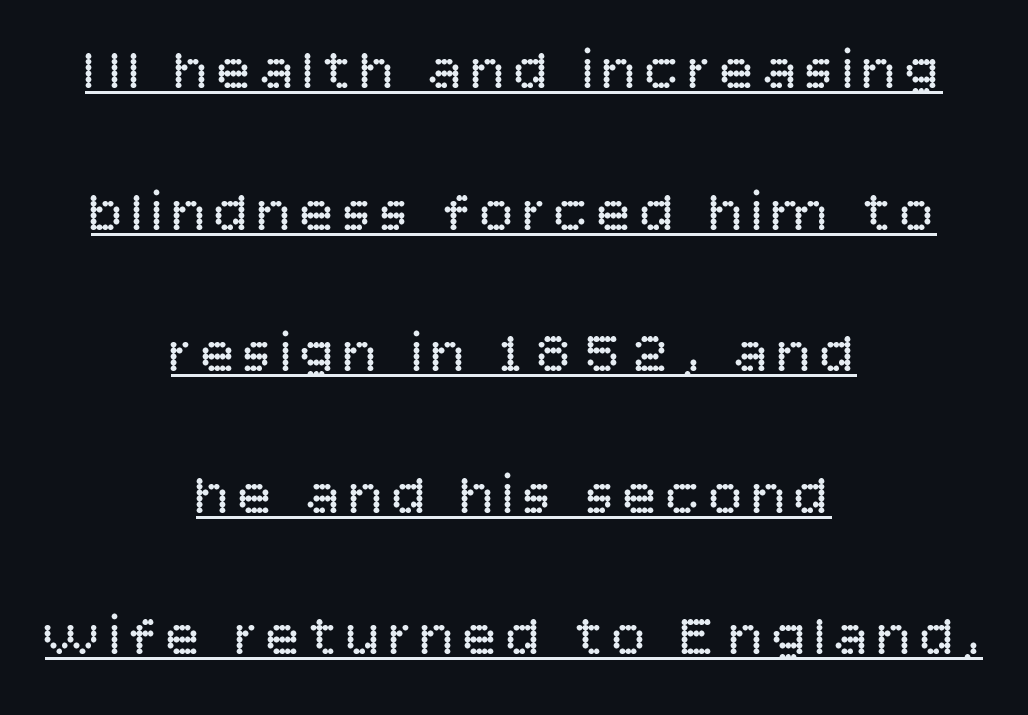
Q: Is the text bold? A: No.
Q: Is the text italic (slanted)? A: No, it is upright.
Q: Is the typeface a serif or a sans-serif typeface? A: Sans-serif.
Q: Is the text underlined? A: Yes.
Q: How is the paragraph aligned? A: Centered.
Q: Is the spacing between lines tight, normal or loose? A: Loose.
Q: Width (condensed, normal, or wide)? A: Normal.
Q: Stroke contrast? A: Low.
Q: x-height? A: Large.
Q: Monospaced? A: No.
